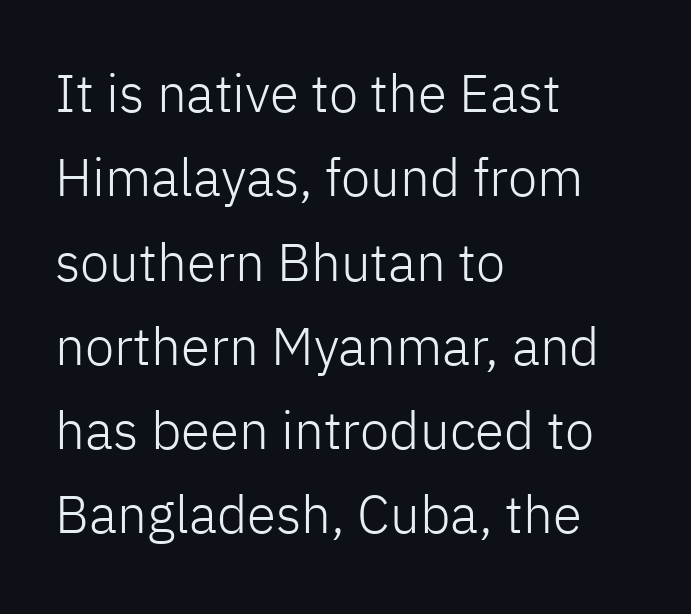
The image shows 53 px light sans-serif type, upright; set left-aligned, normal line spacing (1.59x), normal letter spacing, not underlined; low stroke contrast and a medium x-height.
